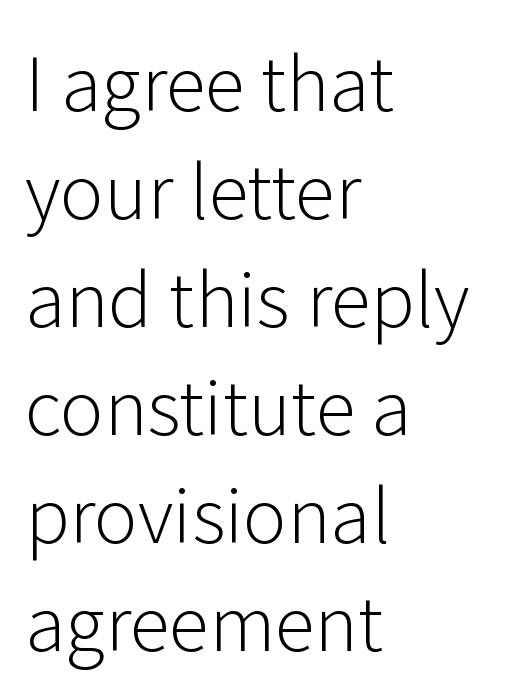
{"serif": "no", "italic": "no", "bold": "no", "weight": "light", "width": "normal", "stroke_contrast": "low", "x_height": "medium", "monospaced": "no", "underline": "no", "align": "left", "line_spacing": "normal", "line_spacing_ratio": 1.46, "letter_spacing": "normal", "letter_spacing_em": 0.0, "glyph_px": 74}
